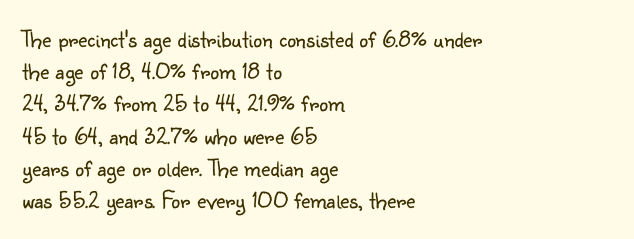
These lines keep a tight, regular rhythm from letter to letter. This sample is left-justified, so line endings fall wherever the words run out. The space between consecutive lines is moderate. Do the letters lean? They stand straight. The passage shown is not underscored anywhere. Stems and bowls with no extra thickness — not bold.
